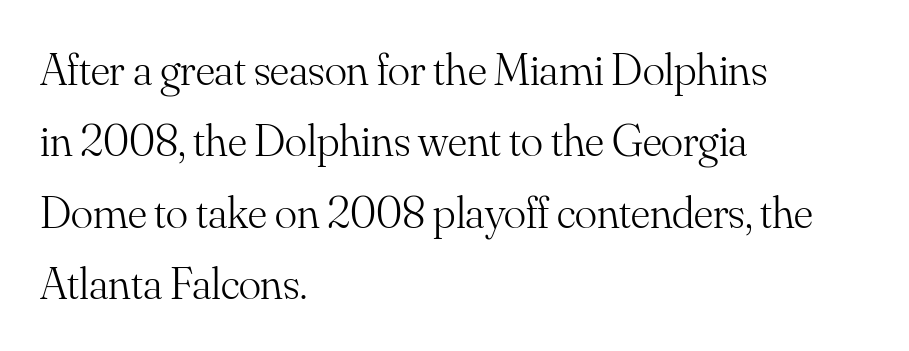
The image shows 46 px light serif type, upright; set left-aligned, normal line spacing (1.55x), normal letter spacing, not underlined; medium stroke contrast and a small x-height.
